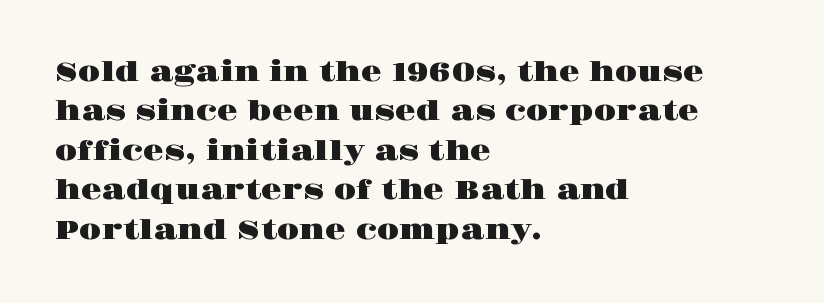
Rule under the text: the space is simply empty. The passage is arranged the way most books set body copy — flush left. This is the regular roman posture of the typeface. Default kerning and tracking; the words read as compact shapes.
